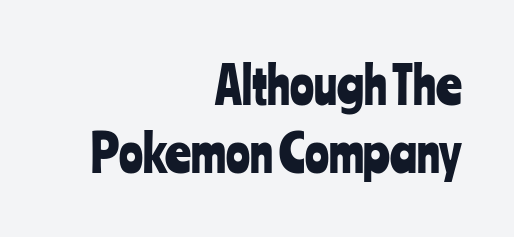
Q: Is the text italic (slanted)? A: No, it is upright.
Q: Is the typeface a serif or a sans-serif typeface? A: Sans-serif.
Q: Is the text underlined? A: No.
Q: How is the paragraph aligned? A: Right-aligned.
Q: Is the spacing between letters normal or unusually wide? A: Normal.
Q: Is the spacing between lines tight, normal or loose? A: Normal.
Q: Width (condensed, normal, or wide)? A: Condensed.
Q: Stroke contrast? A: Low.
Q: x-height? A: Medium.
Q: Monospaced? A: No.
